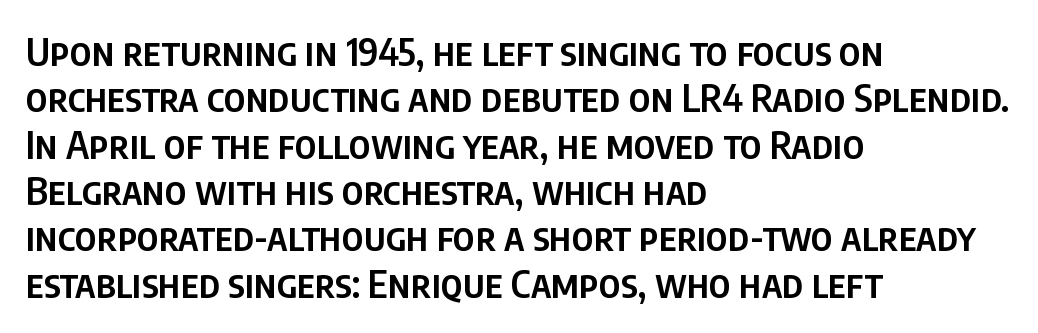
The strokes are fattened partway — semibold, not bold. Quick note: underline off. Nothing unusual about the tracking: characters are spaced as the font intends. Posture: vertical.
